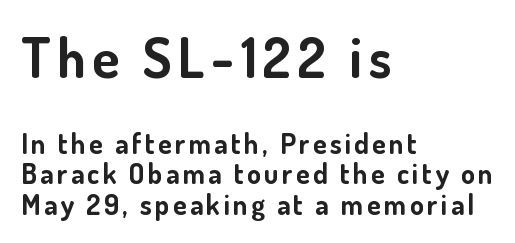
Q: Is the text bold? A: Yes.
Q: Is the text italic (slanted)? A: No, it is upright.
Q: Is the typeface a serif or a sans-serif typeface? A: Sans-serif.
Q: Is the text underlined? A: No.
Q: How is the paragraph aligned? A: Left-aligned.
Q: Is the spacing between lines tight, normal or loose? A: Tight.
Q: Which block of text is set in a larger size, the first (top) or the second (bottom)? A: The first (top) one.
Q: Width (condensed, normal, or wide)? A: Normal.
Q: Stroke contrast? A: Low.
Q: x-height? A: Small.
Q: Monospaced? A: No.
